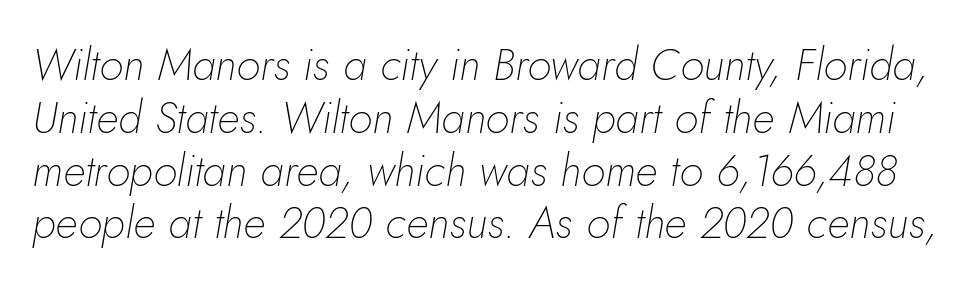
The image shows 44 px thin type, italic (leaning right); set line spacing 1.2x, normal letter spacing, not underlined; low stroke contrast and a small x-height.
